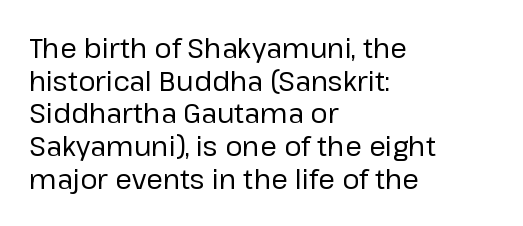
What stands out about the letter spacing? Nothing — it is the standard amount. This is not heavy type; no bold has been used. Just letters on the line, the space beneath them empty. Notice how the stems are strictly vertical — no italics here. This rendering uses left alignment, leaving the right contour irregular.
